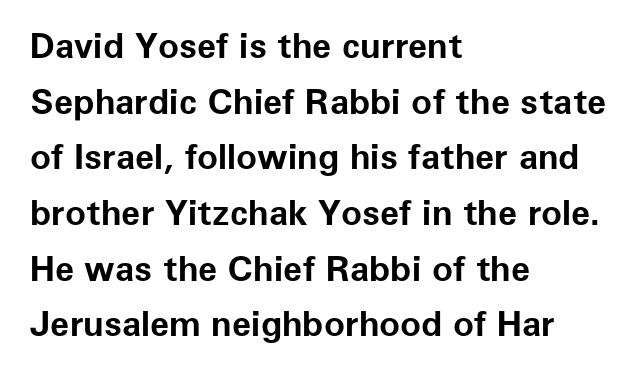
The image shows 35 px bold sans-serif type, upright; set left-aligned, normal line spacing (1.59x), normal letter spacing, not underlined; low stroke contrast and a medium x-height.
